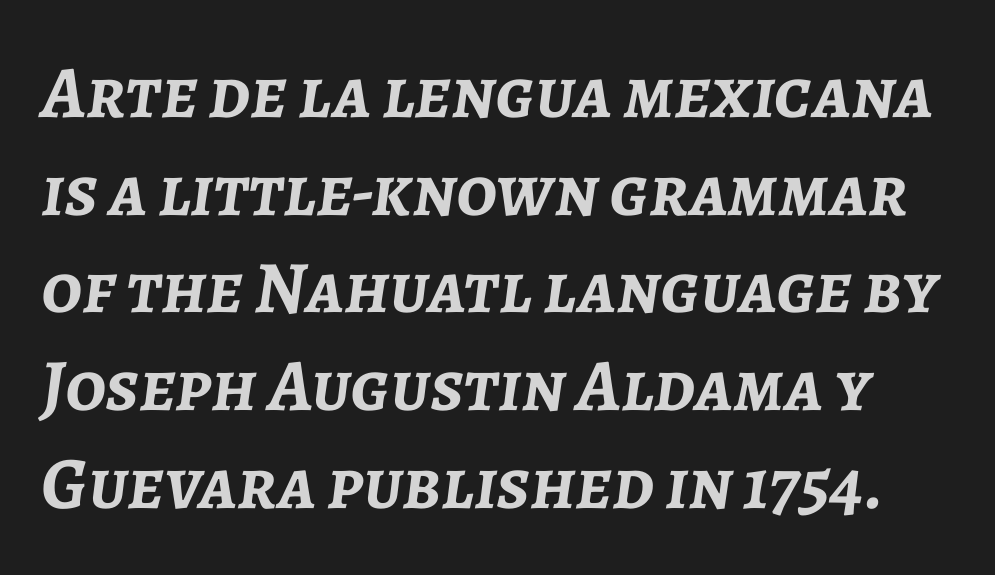
Rendered with sloped, italic letterforms. This sample has the flowing, uneven cadence of proportional lettering. In terms of leading, this rendering sits right in the middle. Heavy, bold letterforms.
